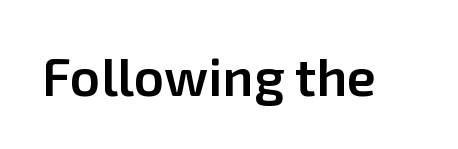
{"serif": "no", "italic": "no", "bold": "semi", "weight": "semibold", "width": "normal", "stroke_contrast": "low", "x_height": "medium", "monospaced": "no", "underline": "no", "letter_spacing": "normal", "letter_spacing_em": 0.0, "glyph_px": 53}
